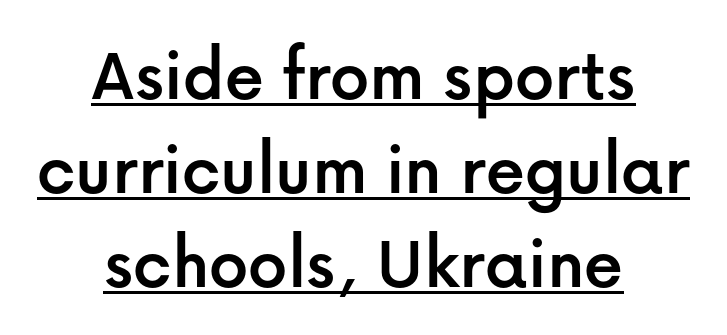
These lines were composed using upright roman letters. Each line of the rendering has a horizontal stroke beneath the glyphs. Default kerning and tracking; the words read as compact shapes. Nothing sits at the stroke ends, so this counts as sans-serif. Short and long lines alike share a common midpoint. Do the characters align in a grid? No, the font is proportional.
